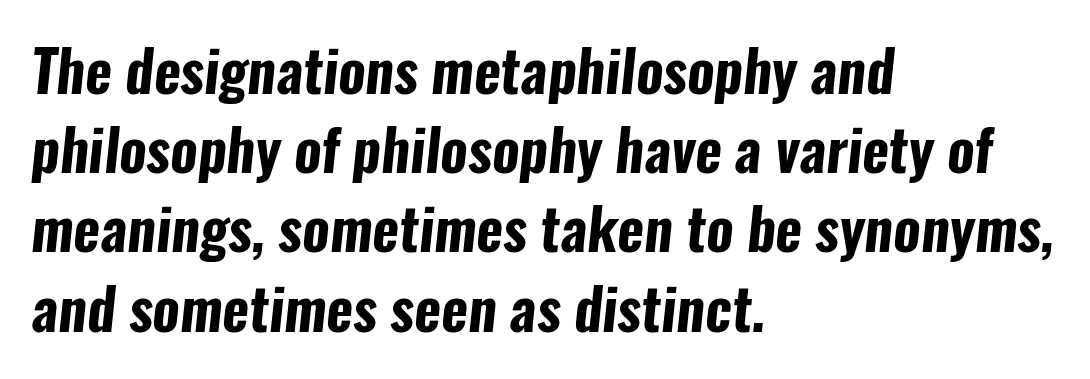
Q: Is the text bold? A: Yes.
Q: Is the typeface a serif or a sans-serif typeface? A: Sans-serif.
Q: Is the text underlined? A: No.
Q: How is the paragraph aligned? A: Left-aligned.
Q: Is the spacing between letters normal or unusually wide? A: Normal.
Q: Is the spacing between lines tight, normal or loose? A: Normal.
Q: Width (condensed, normal, or wide)? A: Condensed.
Q: Stroke contrast? A: Low.
Q: x-height? A: Medium.
Q: Monospaced? A: No.
